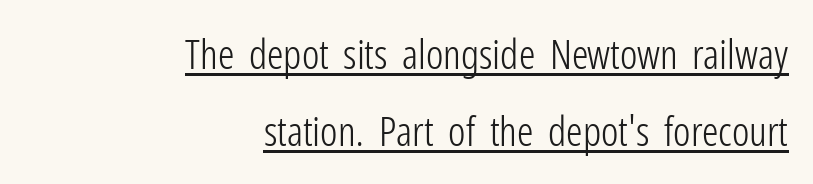
{"serif": "no", "italic": "no", "bold": "no", "weight": "light", "width": "condensed", "stroke_contrast": "low", "x_height": "medium", "monospaced": "no", "underline": "yes", "align": "right", "line_spacing_ratio": 1.87, "letter_spacing": "normal", "letter_spacing_em": 0.0, "glyph_px": 41}
